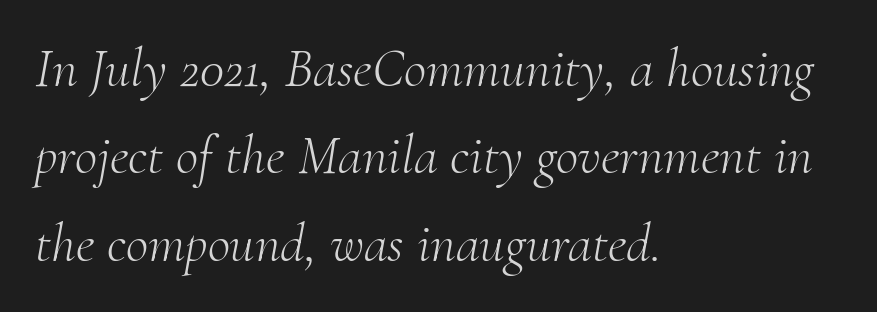
The image shows 55 px light serif type, italic (leaning right); set left-aligned, normal line spacing (1.59x), normal letter spacing, not underlined; medium stroke contrast and a small x-height.
